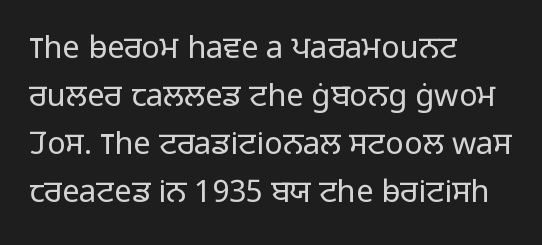
{"serif": "no", "italic": "no", "bold": "no", "weight": "light", "width": "normal", "stroke_contrast": "low", "x_height": "medium", "monospaced": "no", "underline": "no", "align": "left", "line_spacing": "normal", "line_spacing_ratio": 1.55, "letter_spacing": "normal", "letter_spacing_em": 0.0, "glyph_px": 31}
